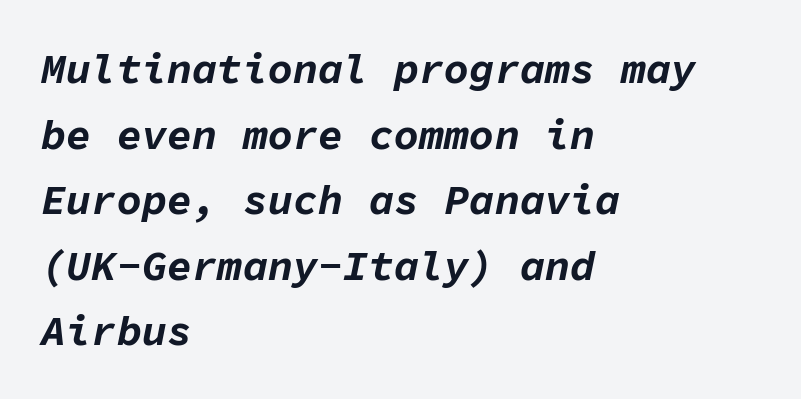
Q: Is the text bold? A: Yes.
Q: Is the text italic (slanted)? A: Yes, it leans right by about 11 degrees.
Q: Is the text underlined? A: No.
Q: How is the paragraph aligned? A: Left-aligned.
Q: Is the spacing between letters normal or unusually wide? A: Normal.
Q: Is the spacing between lines tight, normal or loose? A: Normal.
Q: Width (condensed, normal, or wide)? A: Normal.
Q: Stroke contrast? A: Low.
Q: x-height? A: Medium.
Q: Monospaced? A: Yes.
